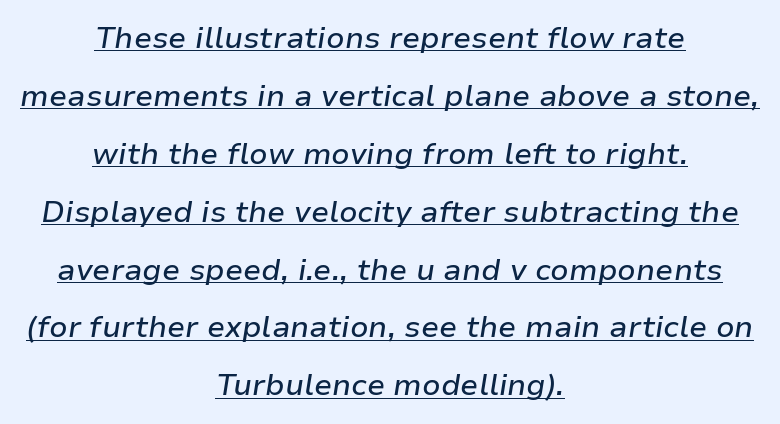
The image shows 30 px text type, italic (leaning right); set centered, loose line spacing (1.93x), normal letter spacing, underlined; low stroke contrast and a medium x-height.
